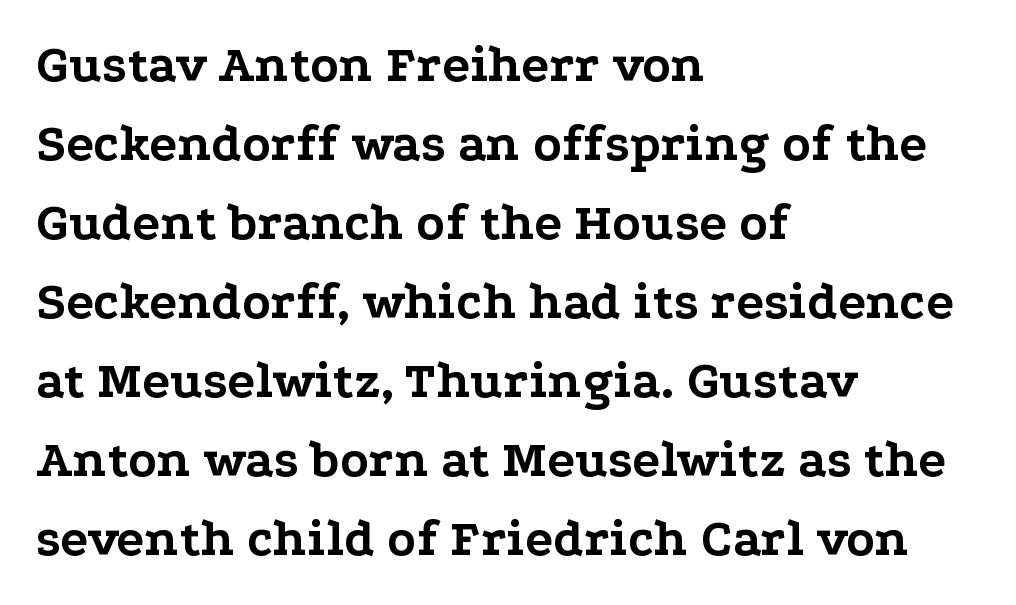
Look at the bottom of the vertical strokes: they flare into serifs here. Plenty of ink on the page — the face is bold. Line starts are locked; line ends wander. Here the designer chose a conventional face with non-uniform glyph widths. Successive baselines arrive at the customary interval.
